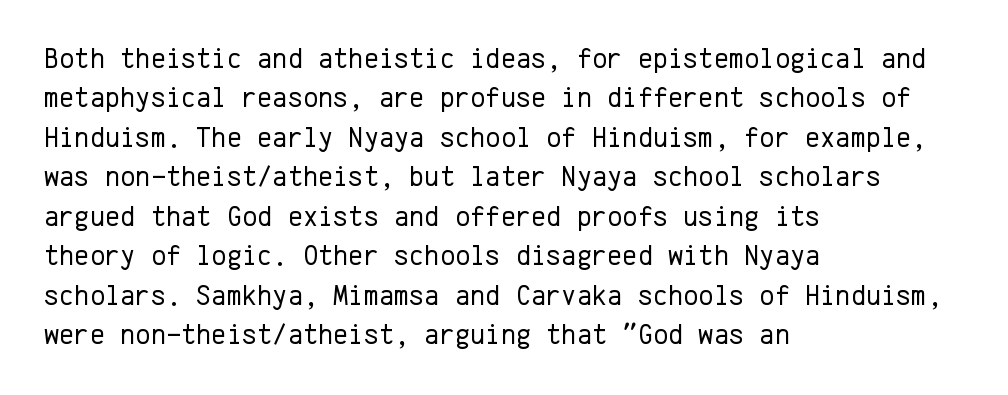
Q: Is the text bold? A: No.
Q: Is the text italic (slanted)? A: No, it is upright.
Q: Is the typeface a serif or a sans-serif typeface? A: Sans-serif.
Q: Is the text underlined? A: No.
Q: How is the paragraph aligned? A: Left-aligned.
Q: Is the spacing between letters normal or unusually wide? A: Normal.
Q: Is the spacing between lines tight, normal or loose? A: Normal.
Q: Width (condensed, normal, or wide)? A: Normal.
Q: Stroke contrast? A: Low.
Q: x-height? A: Medium.
Q: Monospaced? A: Yes.
